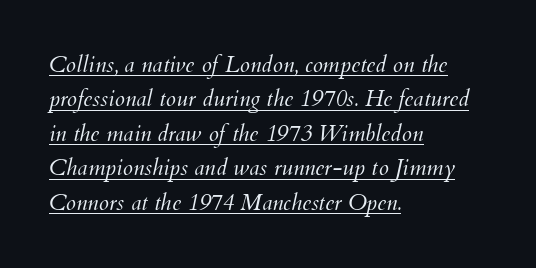
The letterforms sit shoulder to shoulder at normal distance. This rendering features underlined lettering. Leftover space on each line is placed entirely after the last word. No chunkiness to these letters — they're not bold. Italic: yes, the glyphs are oblique.
